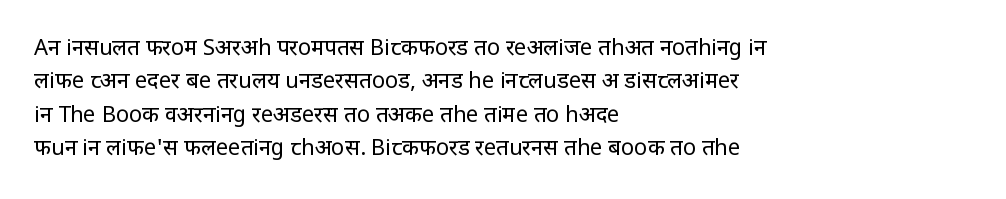
{"italic": "no", "bold": "no", "underline": "no", "align": "left", "line_spacing": "normal", "line_spacing_ratio": 1.52, "letter_spacing": "normal", "letter_spacing_em": 0.0, "glyph_px": 22}
